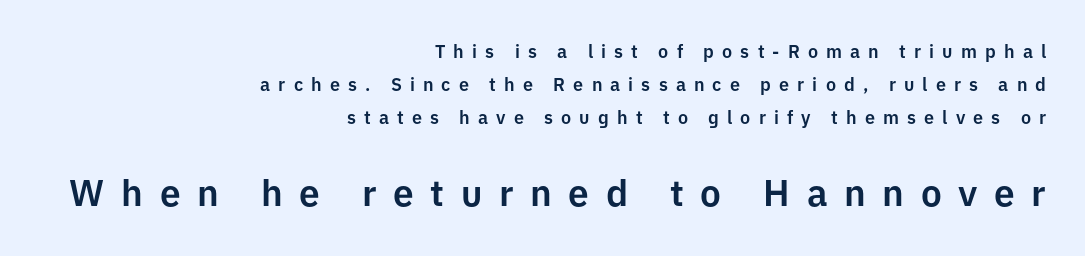
The image shows 37 px sans-serif type, upright; set right-aligned, line spacing 1.84x, unusually wide letter spacing (+0.45 em), not underlined; the second (bottom) block is 2.06x larger; low stroke contrast and a medium x-height.
